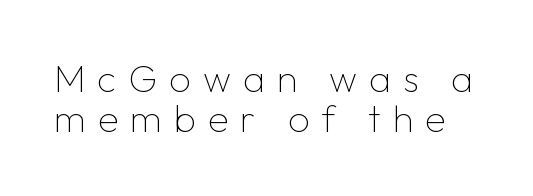
The image shows 38 px thin sans-serif type, upright; set tight line spacing (1.04x), unusually wide letter spacing (+0.31 em), not underlined; low stroke contrast and a medium x-height.
